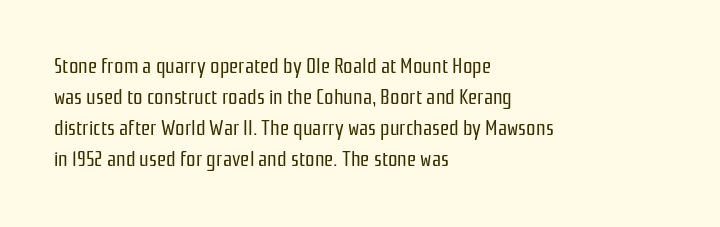
{"italic": "no", "bold": "no", "underline": "no", "align": "left", "line_spacing": "normal", "line_spacing_ratio": 1.48, "letter_spacing": "normal", "letter_spacing_em": 0.0, "glyph_px": 21}
